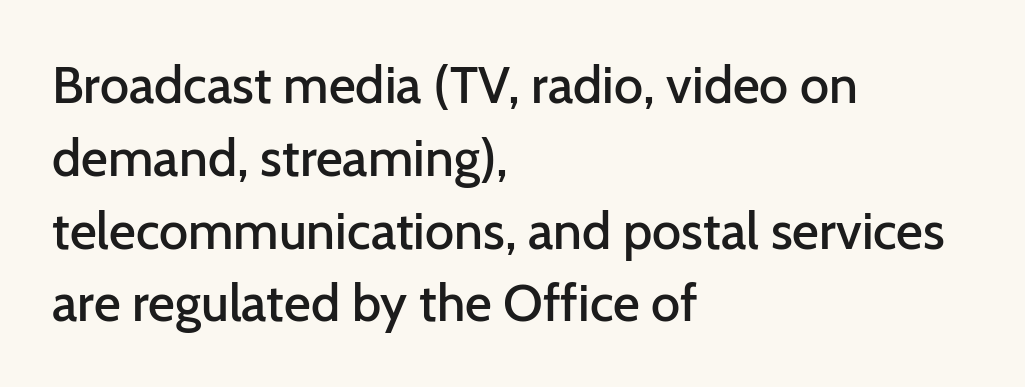
Q: Is the text bold? A: Semi-bold.
Q: Is the text italic (slanted)? A: No, it is upright.
Q: Is the typeface a serif or a sans-serif typeface? A: Sans-serif.
Q: Is the text underlined? A: No.
Q: How is the paragraph aligned? A: Left-aligned.
Q: Is the spacing between letters normal or unusually wide? A: Normal.
Q: Is the spacing between lines tight, normal or loose? A: Normal.
Q: Width (condensed, normal, or wide)? A: Normal.
Q: Stroke contrast? A: Low.
Q: x-height? A: Medium.
Q: Monospaced? A: No.
